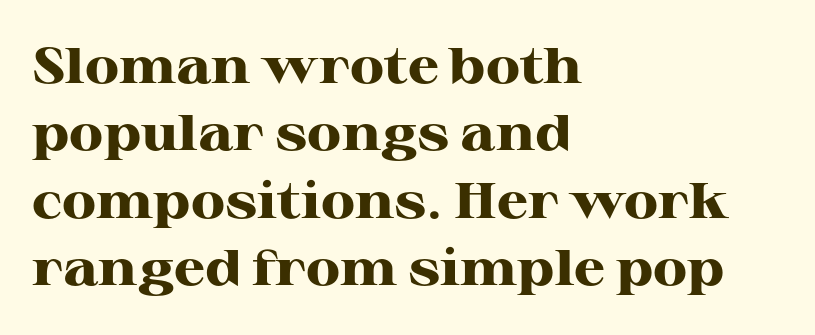
{"serif": "yes", "italic": "no", "bold": "yes", "weight": "heavy", "width": "wide", "stroke_contrast": "high", "x_height": "medium", "monospaced": "no", "underline": "no", "align": "left", "line_spacing": "normal", "line_spacing_ratio": 1.35, "letter_spacing": "normal", "letter_spacing_em": 0.0, "glyph_px": 50}
